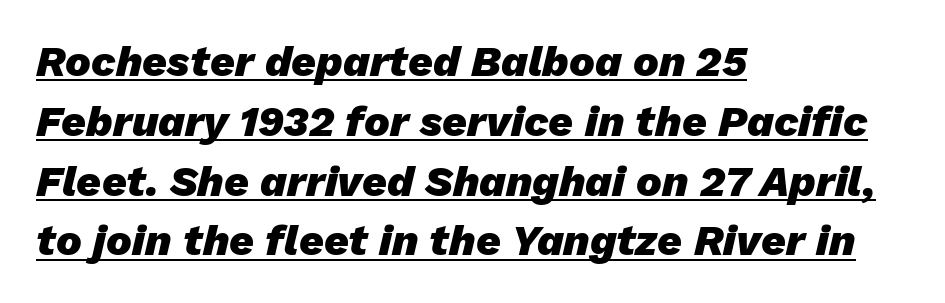
{"italic": "yes", "lean": "right", "slant_degrees": 13, "bold": "yes", "weight": "heavy", "width": "normal", "stroke_contrast": "low", "x_height": "medium", "monospaced": "no", "underline": "yes", "align": "left", "line_spacing": "normal", "line_spacing_ratio": 1.39, "letter_spacing": "normal", "letter_spacing_em": 0.0, "glyph_px": 43}
